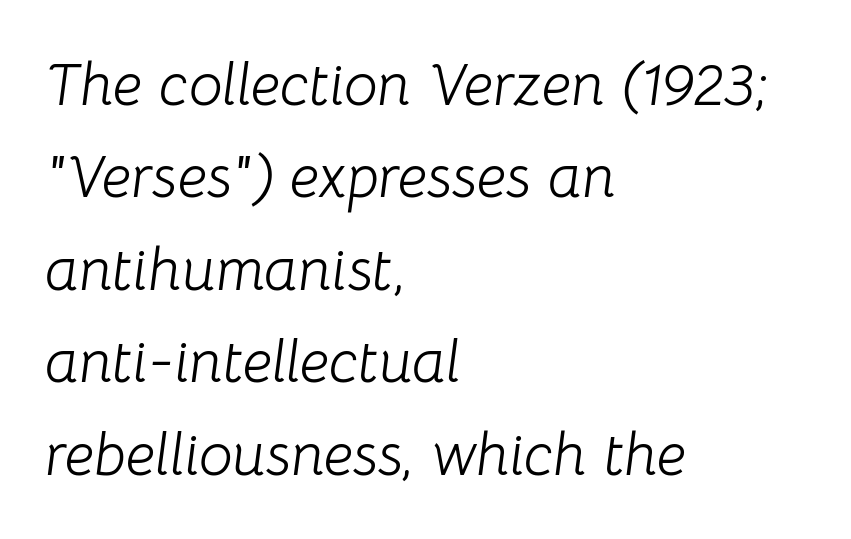
{"italic": "yes", "lean": "right", "slant_degrees": 8, "bold": "no", "weight": "light", "width": "normal", "stroke_contrast": "low", "x_height": "medium", "monospaced": "no", "underline": "no", "align": "left", "line_spacing": "normal", "line_spacing_ratio": 1.54, "letter_spacing": "normal", "letter_spacing_em": 0.0, "glyph_px": 60}
